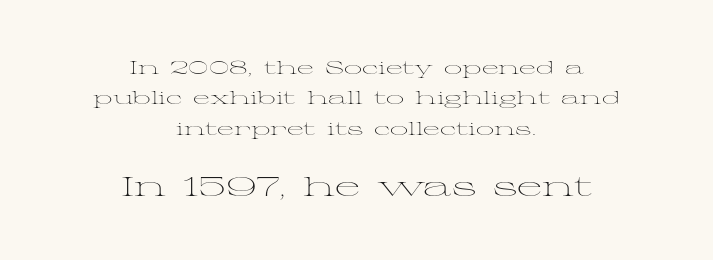
The image shows 27 px text type, upright; set centered, normal line spacing (1.69x), normal letter spacing, not underlined; the second (bottom) block is 1.5x larger.
